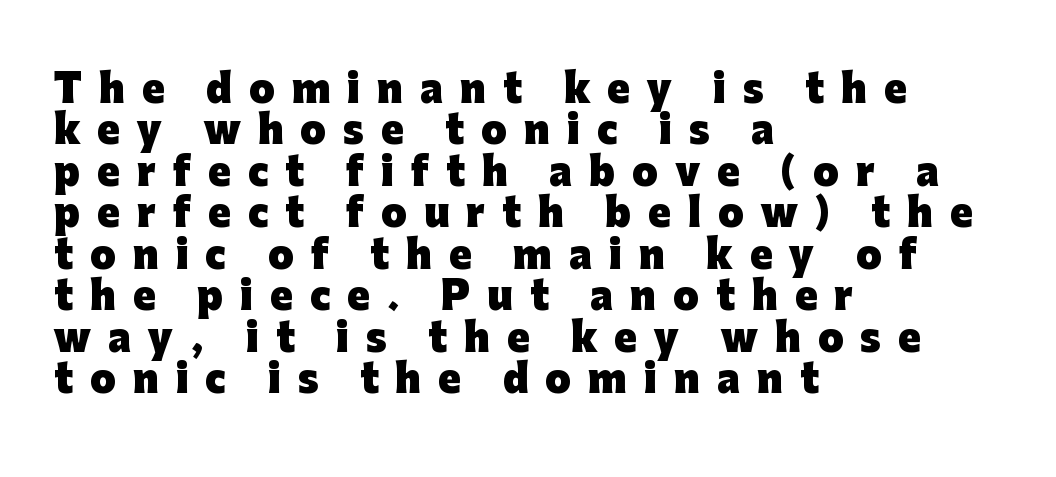
Letterform terminals end flat and unadorned throughout the passage. Spacing verdict: proportional, widths tailored to each character. Emphasis by weight is at full strength: bold. Left-aligned paragraph, ragged on the right.
